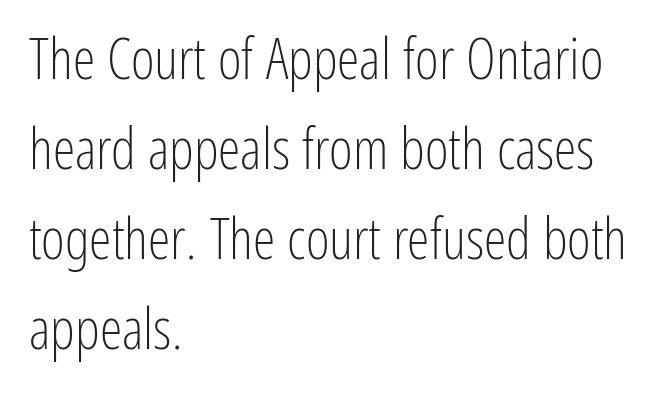
Q: Is the text bold? A: No.
Q: Is the text italic (slanted)? A: No, it is upright.
Q: Is the typeface a serif or a sans-serif typeface? A: Sans-serif.
Q: Is the text underlined? A: No.
Q: How is the paragraph aligned? A: Left-aligned.
Q: Is the spacing between letters normal or unusually wide? A: Normal.
Q: Is the spacing between lines tight, normal or loose? A: Normal.
Q: Width (condensed, normal, or wide)? A: Condensed.
Q: Stroke contrast? A: Low.
Q: x-height? A: Medium.
Q: Monospaced? A: No.
